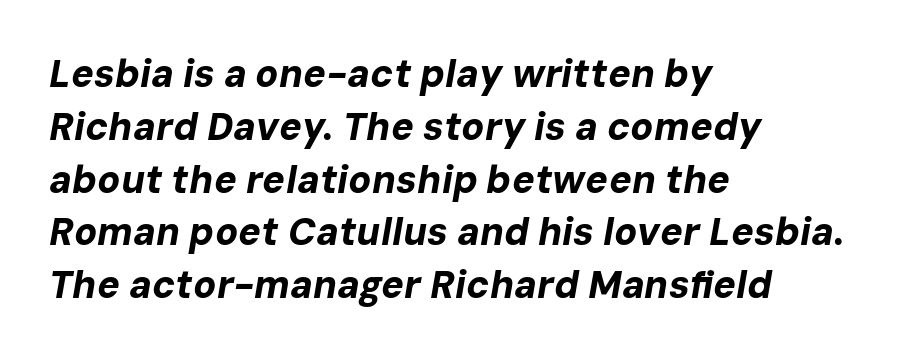
Default kerning and tracking; the words read as compact shapes. This rendering features lettering with no underline. Is the type bold? Yes — the strokes are clearly thick and heavy. This is oblique type, the kind used for emphasis or titles.
